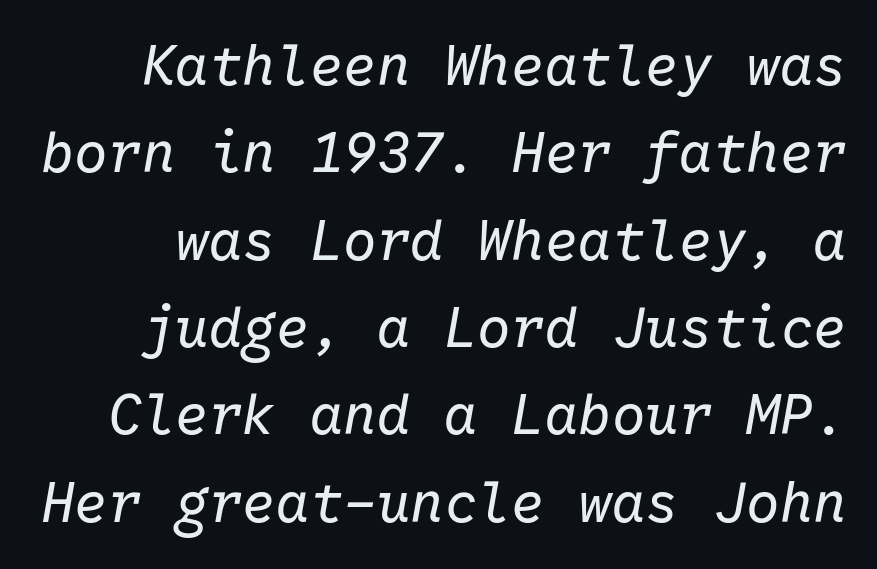
{"italic": "yes", "lean": "right", "slant_degrees": 10, "bold": "no", "weight": "regular", "width": "normal", "stroke_contrast": "low", "x_height": "medium", "monospaced": "yes", "underline": "no", "line_spacing": "normal", "line_spacing_ratio": 1.56, "letter_spacing": "normal", "letter_spacing_em": 0.0, "glyph_px": 56}
